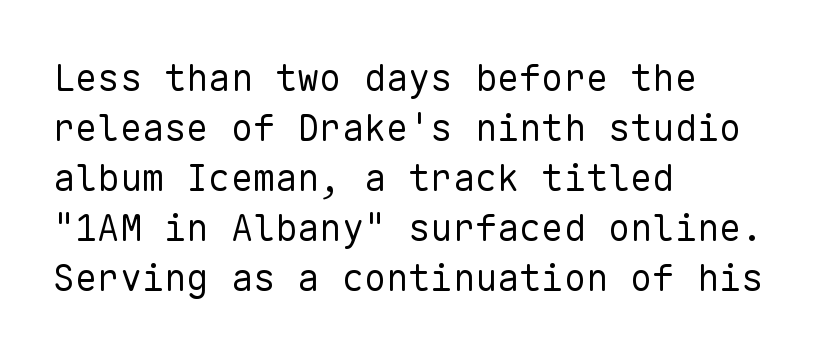
Q: Is the text bold? A: No.
Q: Is the text italic (slanted)? A: No, it is upright.
Q: Is the typeface a serif or a sans-serif typeface? A: Sans-serif.
Q: Is the text underlined? A: No.
Q: How is the paragraph aligned? A: Left-aligned.
Q: Is the spacing between letters normal or unusually wide? A: Normal.
Q: Is the spacing between lines tight, normal or loose? A: Normal.
Q: Width (condensed, normal, or wide)? A: Normal.
Q: Stroke contrast? A: Low.
Q: x-height? A: Medium.
Q: Monospaced? A: Yes.
